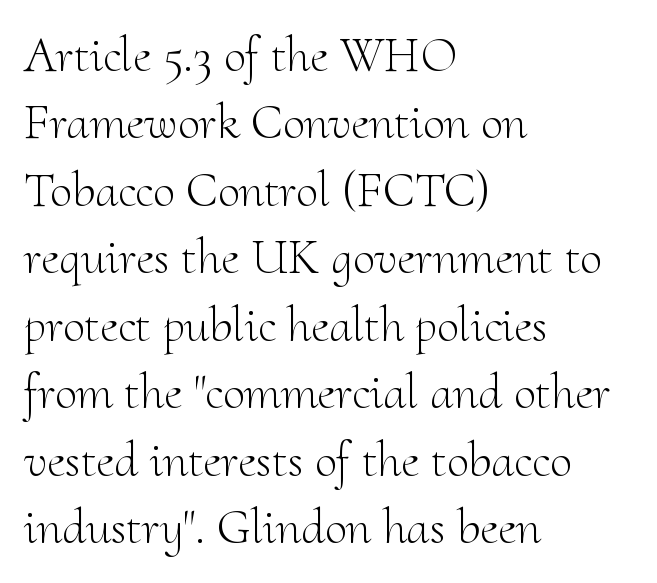
Q: Is the text bold? A: No.
Q: Is the text italic (slanted)? A: No, it is upright.
Q: Is the typeface a serif or a sans-serif typeface? A: Serif.
Q: Is the text underlined? A: No.
Q: How is the paragraph aligned? A: Left-aligned.
Q: Is the spacing between letters normal or unusually wide? A: Normal.
Q: Is the spacing between lines tight, normal or loose? A: Normal.
Q: Width (condensed, normal, or wide)? A: Normal.
Q: Stroke contrast? A: Medium.
Q: x-height? A: Small.
Q: Monospaced? A: No.
